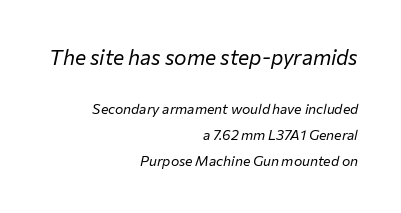
{"italic": "yes", "lean": "right", "slant_degrees": 12, "bold": "no", "underline": "no", "align": "right", "line_spacing_ratio": 1.87, "letter_spacing": "normal", "letter_spacing_em": 0.0, "larger_block": "first", "size_ratio": 1.5, "glyph_px": 21}
